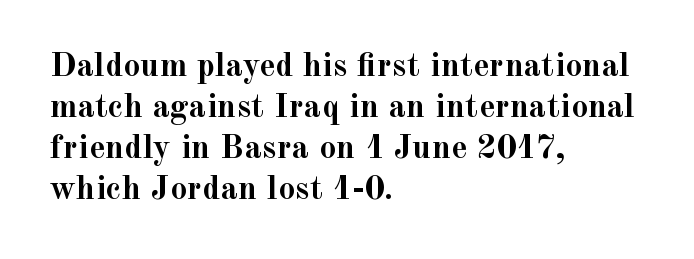
Q: Is the text bold? A: Yes.
Q: Is the text italic (slanted)? A: No, it is upright.
Q: Is the typeface a serif or a sans-serif typeface? A: Serif.
Q: Is the text underlined? A: No.
Q: How is the paragraph aligned? A: Left-aligned.
Q: Is the spacing between letters normal or unusually wide? A: Normal.
Q: Width (condensed, normal, or wide)? A: Normal.
Q: x-height? A: Small.
Q: Monospaced? A: No.
